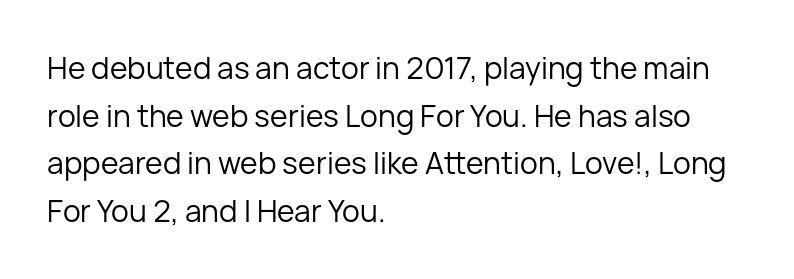
The setting favours the left margin, as ordinary paragraphs usually do. Proportional: the letters do not fall into vertical columns. Italic? Not at all — the glyphs are vertical. You could call the tracking neutral — neither tight nor loose. Weight: regular or lighter. Plain, unruled lines of type.
